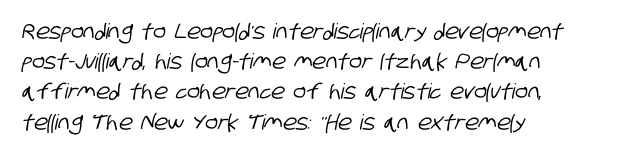
Lines of text with bare space underneath. A classic flush-left, rag-right setting is used for this passage. A typesetter would call this leading conventional body-copy spacing. This rendering leaves character spacing at its baseline value.
